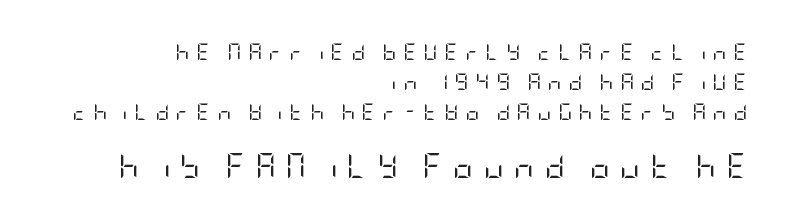
The image shows 25 px text type, upright; set right-aligned, line spacing 1.76x, unusually wide letter spacing (+0.4 em), not underlined; the second (bottom) block is 1.47x larger.
